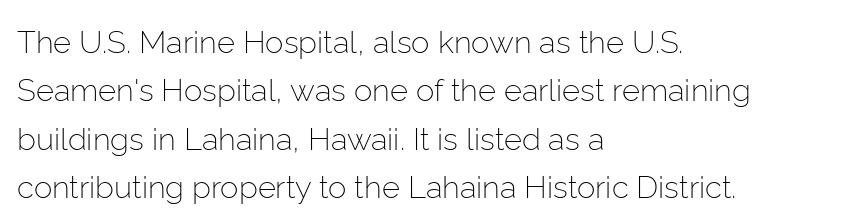
{"serif": "no", "italic": "no", "bold": "no", "weight": "light", "width": "normal", "stroke_contrast": "low", "x_height": "medium", "monospaced": "no", "underline": "no", "align": "left", "line_spacing": "normal", "line_spacing_ratio": 1.56, "letter_spacing": "normal", "letter_spacing_em": 0.0, "glyph_px": 31}
